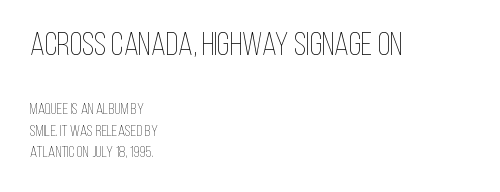
The image shows 33 px thin, condensed type, upright; set left-aligned, normal line spacing (1.37x), normal letter spacing, not underlined; the first (top) block is 2.06x larger; low stroke contrast and a large x-height.
